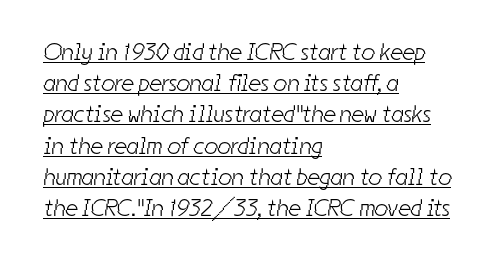
Q: Is the text bold? A: No.
Q: Is the text underlined? A: Yes.
Q: How is the paragraph aligned? A: Left-aligned.
Q: Is the spacing between letters normal or unusually wide? A: Normal.
Q: Is the spacing between lines tight, normal or loose? A: Normal.
